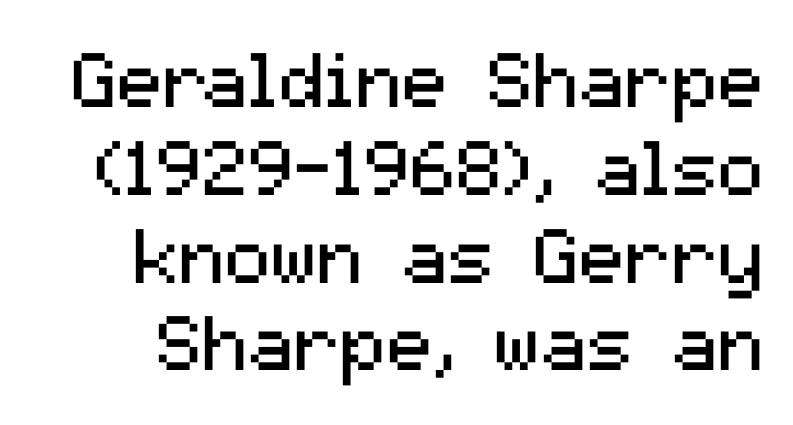
{"serif": "no", "italic": "no", "bold": "no", "weight": "regular", "width": "normal", "stroke_contrast": "medium", "x_height": "medium", "monospaced": "no", "underline": "no", "line_spacing": "tight", "line_spacing_ratio": 1.14, "letter_spacing": "normal", "letter_spacing_em": 0.0, "glyph_px": 77}
